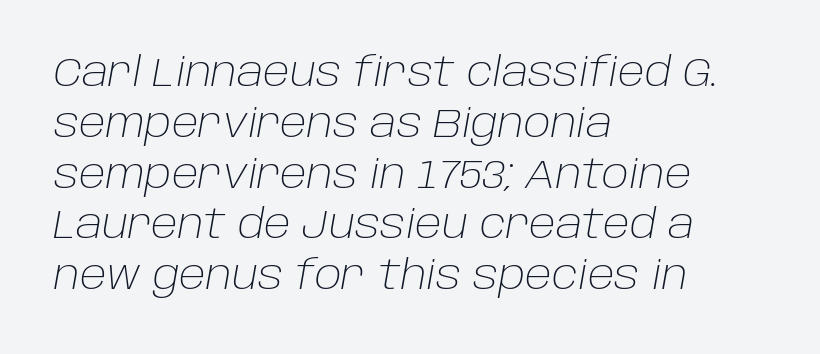
Rendered with sloped, italic letterforms. The passage shown is not bold in any degree. Looks like regular typesetting: each glyph gets only the width it needs. Is the letter spacing exaggerated? No — it looks like the ordinary default.
